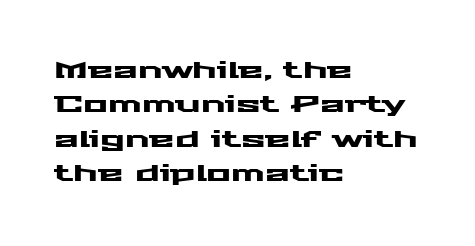
The image shows 23 px text type, upright; set left-aligned, normal line spacing (1.49x), normal letter spacing, not underlined.
